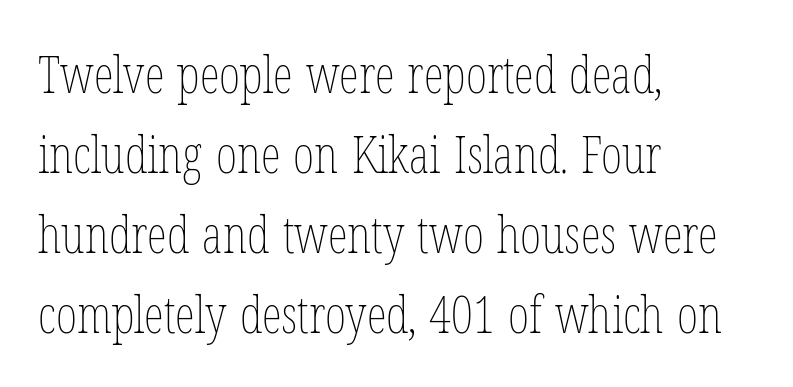
Clear beneath every line of the passage. The typesetter chose a ragged-right arrangement here. Each letter keeps its own natural width here, so spacing adapts to shape. A quiet, ordinary-to-light weight characterises the typeface. Baseline-to-baseline distance is the conventional proportion of letter height.
